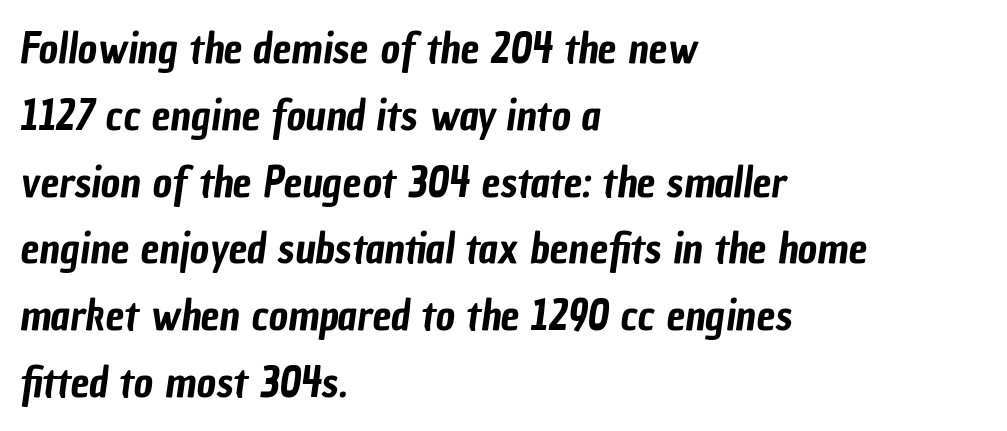
{"serif": "no", "width": "condensed", "stroke_contrast": "low", "x_height": "medium", "monospaced": "no", "underline": "no", "align": "left", "line_spacing": "normal", "line_spacing_ratio": 1.59, "letter_spacing": "normal", "letter_spacing_em": 0.0, "glyph_px": 42}
